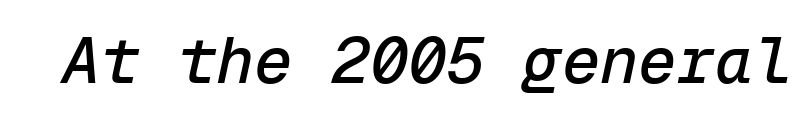
Q: Is the text italic (slanted)? A: Yes, it leans right by about 12 degrees.
Q: Is the text underlined? A: No.
Q: Is the spacing between letters normal or unusually wide? A: Normal.
Q: Width (condensed, normal, or wide)? A: Normal.
Q: Stroke contrast? A: Low.
Q: x-height? A: Medium.
Q: Monospaced? A: Yes.
